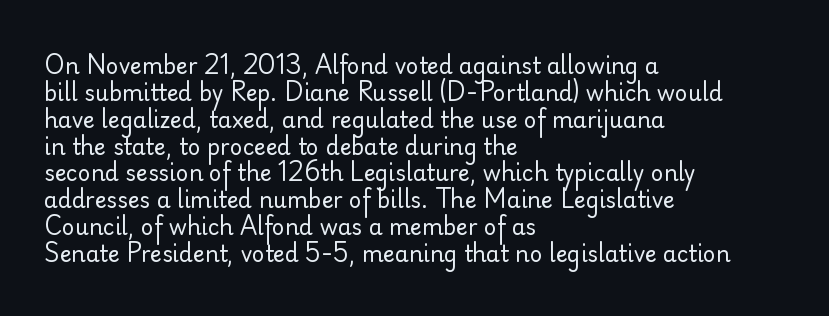
Q: Is the text bold? A: No.
Q: Is the text italic (slanted)? A: No, it is upright.
Q: Is the text underlined? A: No.
Q: How is the paragraph aligned? A: Left-aligned.
Q: Is the spacing between letters normal or unusually wide? A: Normal.
